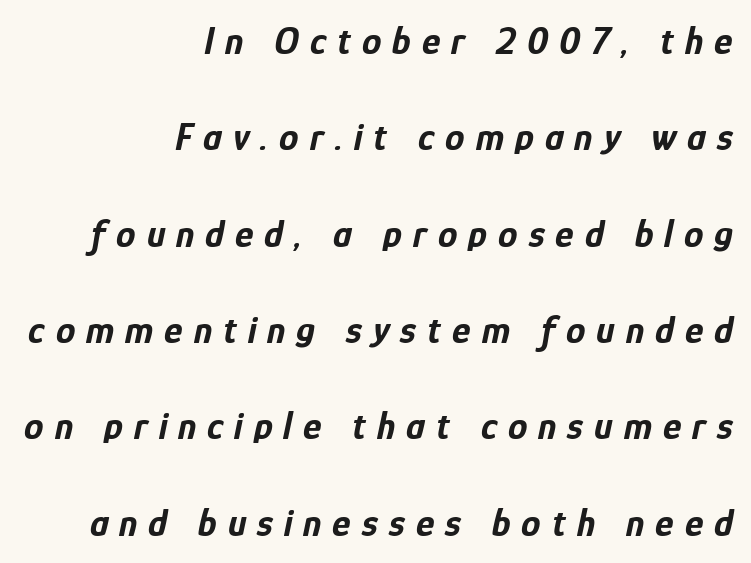
Leading is clearly above the norm, producing a sparse column. The words here are not underlined. Observe the lean: these are italic letterforms. Varying glyph widths throughout — classic text-font behaviour.
